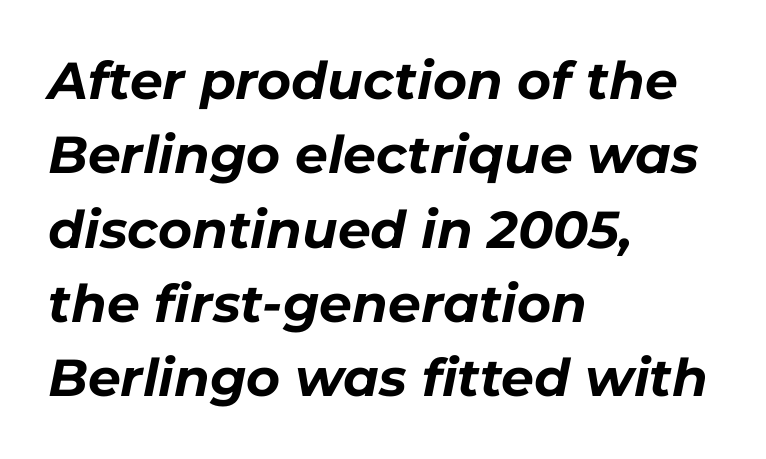
Q: Is the text bold? A: Yes.
Q: Is the text italic (slanted)? A: Yes, it leans right by about 11 degrees.
Q: Is the text underlined? A: No.
Q: How is the paragraph aligned? A: Left-aligned.
Q: Is the spacing between letters normal or unusually wide? A: Normal.
Q: Is the spacing between lines tight, normal or loose? A: Normal.
Q: Width (condensed, normal, or wide)? A: Normal.
Q: Stroke contrast? A: Low.
Q: x-height? A: Medium.
Q: Monospaced? A: No.
